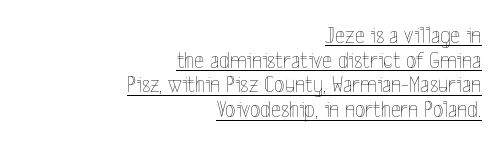
The type is set solid horizontally, with unmodified tracking. Notice how the stems are strictly vertical — no italics here. The lines in this sample share a right terminus and differ only in where they begin. Looks like someone drew a line under every word here. Regarding leading, the lines here are crowded together.
